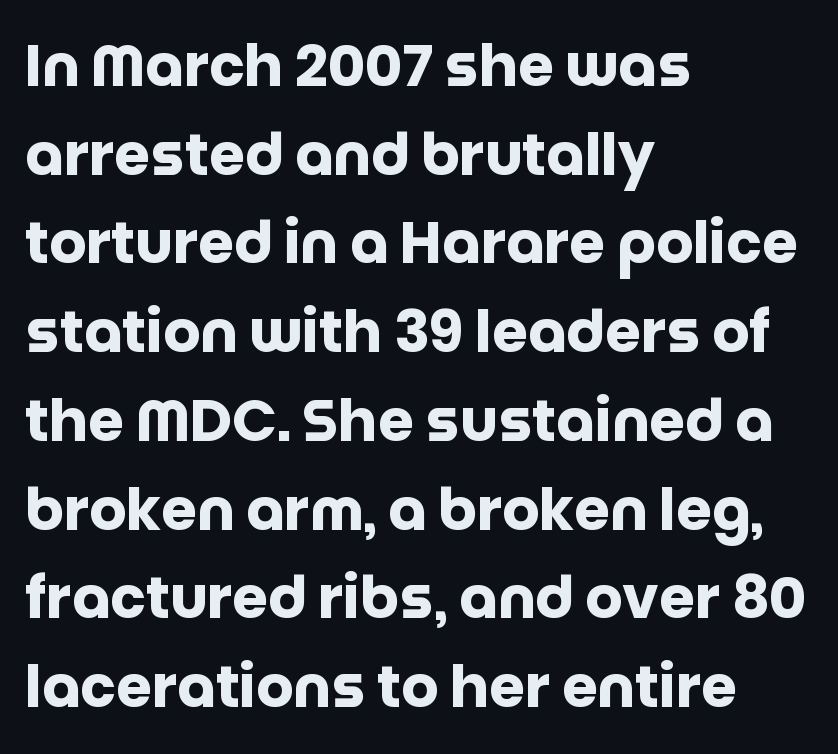
Q: Is the text bold? A: Yes.
Q: Is the text italic (slanted)? A: No, it is upright.
Q: Is the typeface a serif or a sans-serif typeface? A: Sans-serif.
Q: Is the text underlined? A: No.
Q: How is the paragraph aligned? A: Left-aligned.
Q: Is the spacing between letters normal or unusually wide? A: Normal.
Q: Is the spacing between lines tight, normal or loose? A: Normal.
Q: Width (condensed, normal, or wide)? A: Normal.
Q: Stroke contrast? A: Low.
Q: x-height? A: Large.
Q: Monospaced? A: No.
